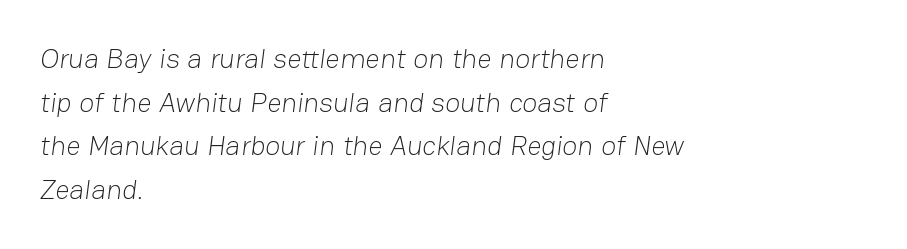
Q: Is the text bold? A: No.
Q: Is the typeface a serif or a sans-serif typeface? A: Sans-serif.
Q: Is the text underlined? A: No.
Q: How is the paragraph aligned? A: Left-aligned.
Q: Is the spacing between letters normal or unusually wide? A: Normal.
Q: Is the spacing between lines tight, normal or loose? A: Normal.
Q: Width (condensed, normal, or wide)? A: Normal.
Q: Stroke contrast? A: Low.
Q: x-height? A: Medium.
Q: Monospaced? A: No.
